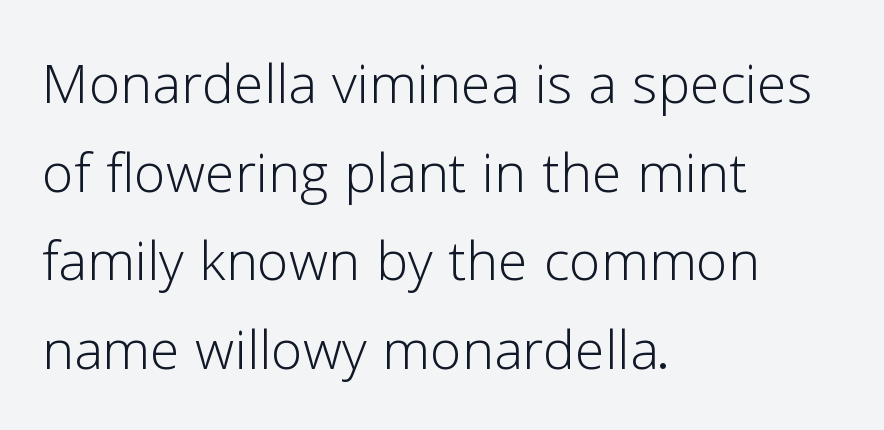
Posture: vertical. This sample is left-justified, so line endings fall wherever the words run out. Stems here are at most as thick as an everyday book face. Character widths vary here, with narrow letters taking less room than wide ones.
